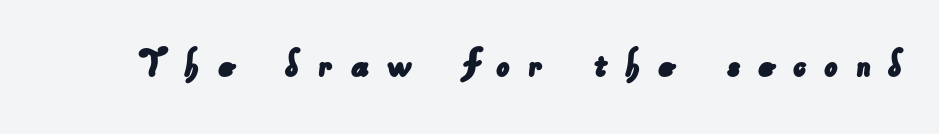
{"serif": "no", "width": "normal", "stroke_contrast": "low", "x_height": "small", "monospaced": "no", "underline": "no", "letter_spacing": "wide", "letter_spacing_em": 0.4, "glyph_px": 43}
